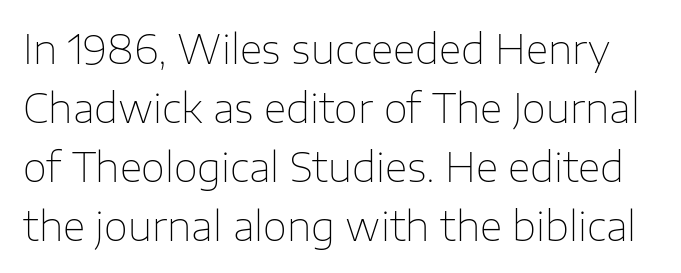
Q: Is the text bold? A: No.
Q: Is the text italic (slanted)? A: No, it is upright.
Q: Is the typeface a serif or a sans-serif typeface? A: Sans-serif.
Q: Is the text underlined? A: No.
Q: Is the spacing between letters normal or unusually wide? A: Normal.
Q: Is the spacing between lines tight, normal or loose? A: Normal.
Q: Width (condensed, normal, or wide)? A: Normal.
Q: Stroke contrast? A: Low.
Q: x-height? A: Medium.
Q: Monospaced? A: No.
